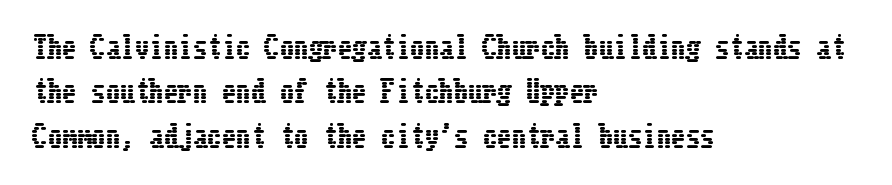
{"italic": "no", "width": "condensed", "stroke_contrast": "low", "x_height": "medium", "underline": "no", "align": "left", "line_spacing": "normal", "line_spacing_ratio": 1.53, "letter_spacing": "normal", "letter_spacing_em": 0.0, "glyph_px": 29}
